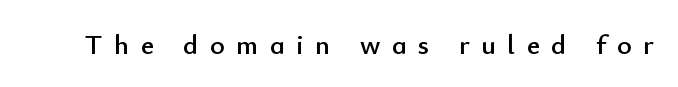
The image shows 28 px sans-serif type, upright; set unusually wide letter spacing (+0.41 em), not underlined; low stroke contrast and a small x-height.
